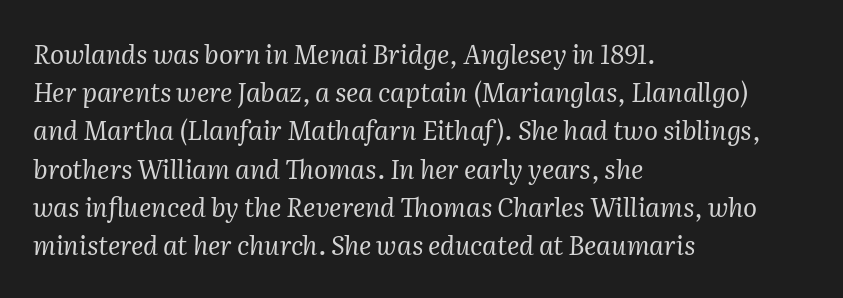
{"italic": "yes", "lean": "right", "slant_degrees": 2, "bold": "no", "underline": "no", "align": "left", "line_spacing": "normal", "line_spacing_ratio": 1.47, "letter_spacing": "normal", "letter_spacing_em": 0.0, "glyph_px": 26}
